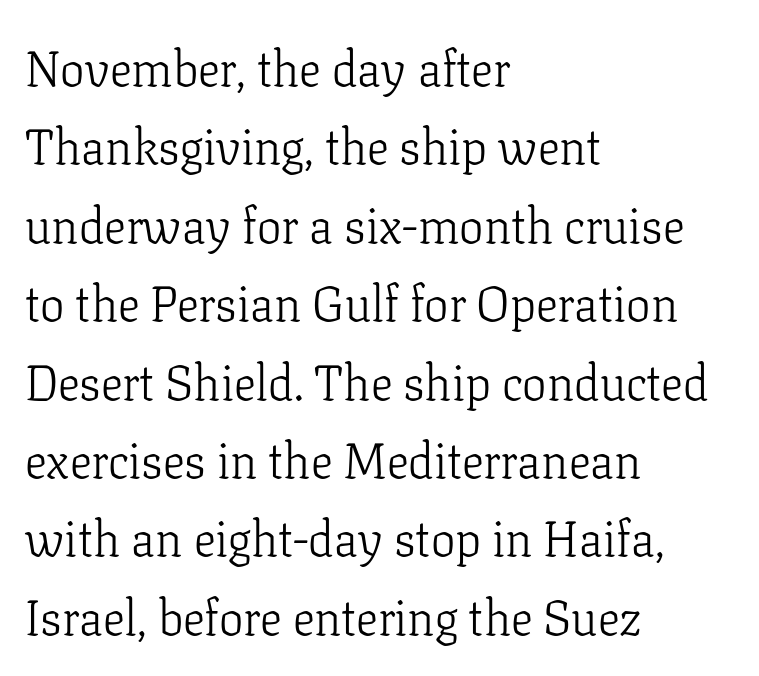
{"serif": "yes", "italic": "no", "bold": "no", "weight": "light", "width": "normal", "stroke_contrast": "low", "x_height": "medium", "monospaced": "no", "underline": "no", "align": "left", "line_spacing": "normal", "line_spacing_ratio": 1.6, "letter_spacing": "normal", "letter_spacing_em": 0.0, "glyph_px": 49}
